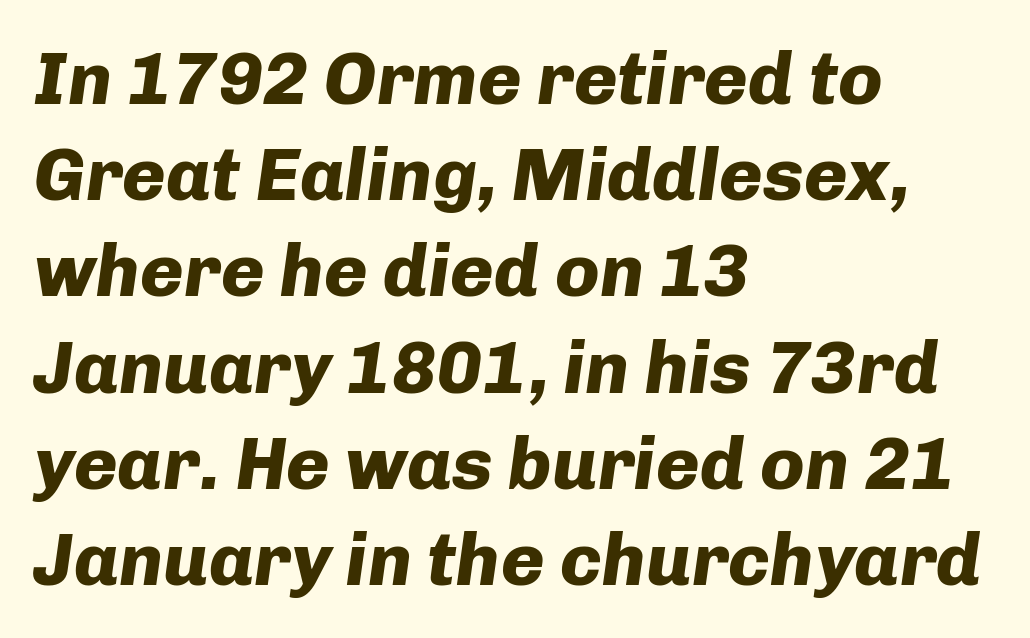
{"italic": "yes", "lean": "right", "slant_degrees": 8, "bold": "yes", "weight": "heavy", "width": "normal", "stroke_contrast": "low", "x_height": "medium", "monospaced": "no", "underline": "no", "align": "left", "line_spacing": "normal", "line_spacing_ratio": 1.3, "letter_spacing": "normal", "letter_spacing_em": 0.0, "glyph_px": 74}
